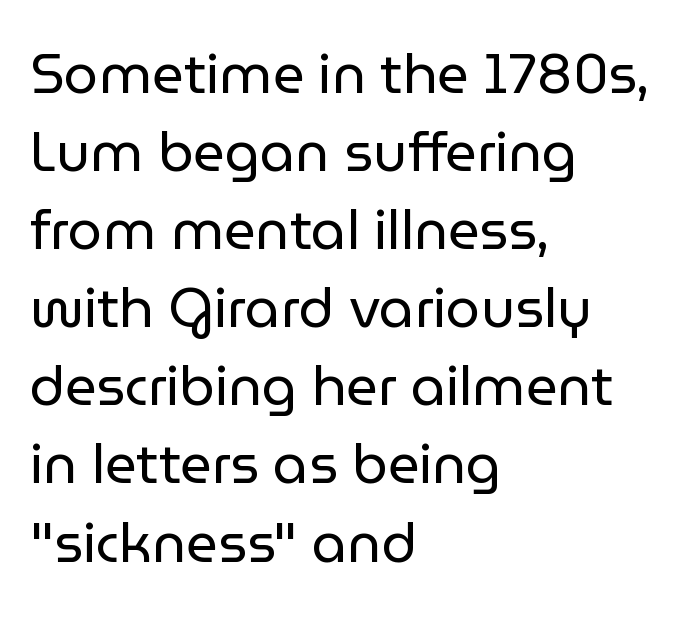
The image shows 55 px regular-weight sans-serif type, upright; set left-aligned, normal line spacing (1.42x), normal letter spacing, not underlined; low stroke contrast and a medium x-height.
